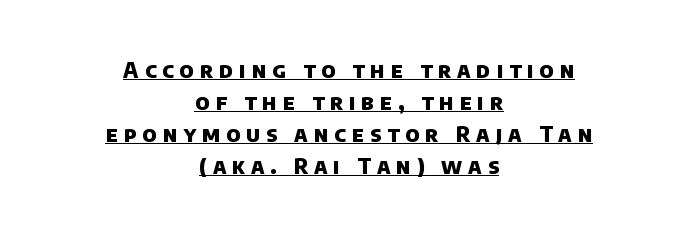
Q: Is the text bold? A: Yes.
Q: Is the text underlined? A: Yes.
Q: How is the paragraph aligned? A: Centered.
Q: Is the spacing between letters normal or unusually wide? A: Unusually wide.
Q: Is the spacing between lines tight, normal or loose? A: Normal.
